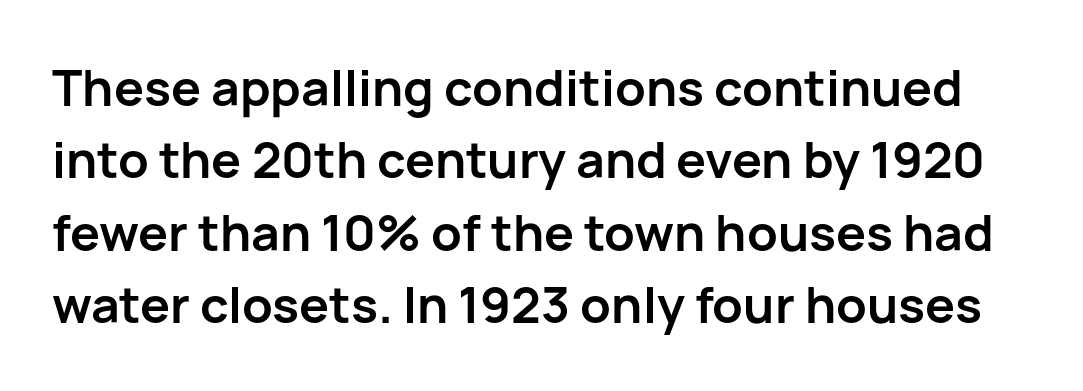
{"serif": "no", "italic": "no", "bold": "yes", "weight": "semibold", "width": "normal", "stroke_contrast": "low", "x_height": "medium", "monospaced": "no", "underline": "no", "line_spacing": "normal", "line_spacing_ratio": 1.45, "letter_spacing": "normal", "letter_spacing_em": 0.0, "glyph_px": 50}
